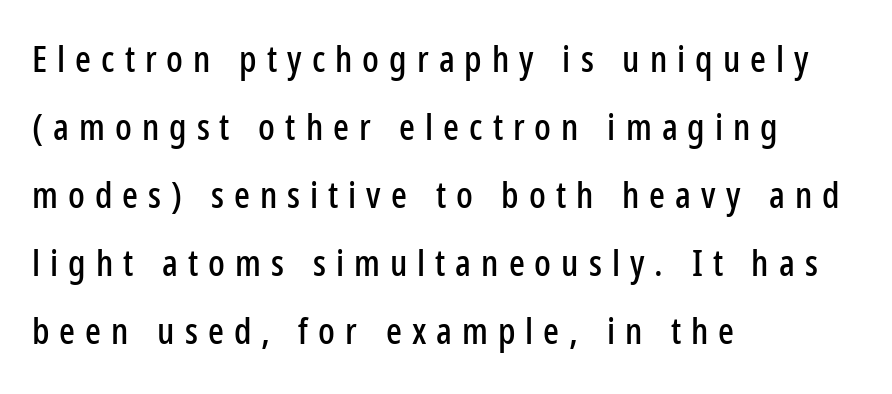
The image shows 37 px condensed sans-serif type, upright; set left-aligned, line spacing 1.84x, unusually wide letter spacing (+0.27 em), not underlined; low stroke contrast and a medium x-height.
